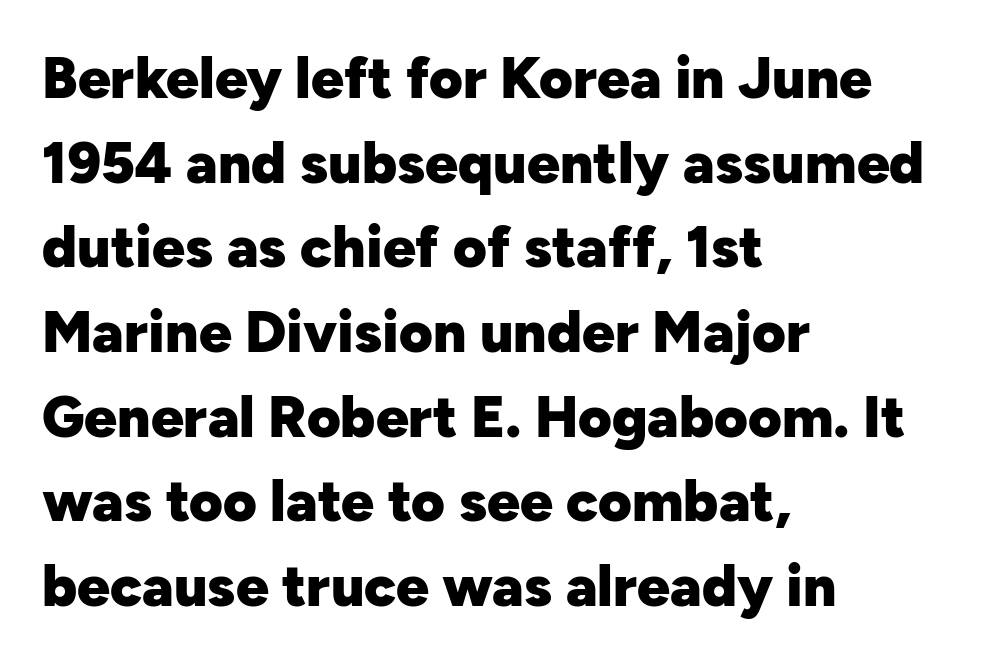
If you measured baseline to baseline, you'd find a middling distance. Clear beneath every line of the passage. Italic: no, the glyphs are upright roman. You could not count columns in this text — the font is proportionally spaced. The passage shown has conventional tracking throughout.
